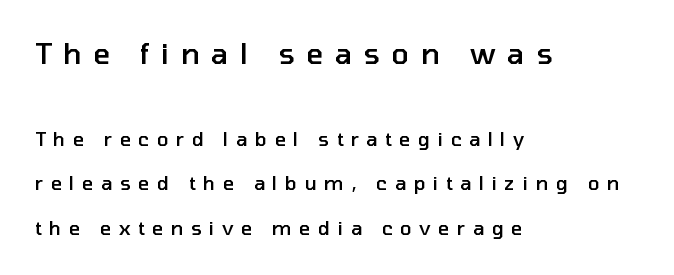
{"serif": "no", "italic": "no", "bold": "semi", "weight": "semibold", "width": "normal", "stroke_contrast": "low", "x_height": "medium", "monospaced": "no", "underline": "no", "align": "left", "line_spacing": "loose", "line_spacing_ratio": 2.36, "letter_spacing": "wide", "letter_spacing_em": 0.4, "larger_block": "first", "size_ratio": 1.53, "glyph_px": 29}
